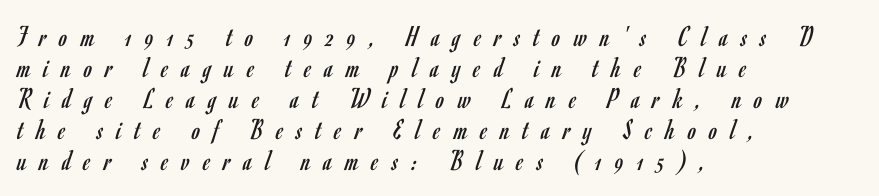
The face used here is rendered with a markedly widened letterfit. A clean baseline with only descenders dipping below it. Classification — sans serif. Interline gaps are noticeably narrow in this sample.
